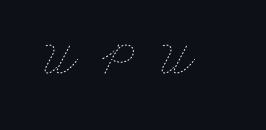
{"bold": "no", "weight": "thin", "width": "wide", "stroke_contrast": "low", "x_height": "small", "monospaced": "no", "underline": "no", "letter_spacing": "wide", "letter_spacing_em": 0.45, "glyph_px": 51}
